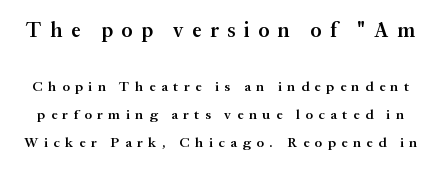
{"italic": "no", "bold": "semi", "underline": "no", "line_spacing": "loose", "line_spacing_ratio": 2.0, "letter_spacing": "wide", "letter_spacing_em": 0.4, "larger_block": "first", "size_ratio": 1.5, "glyph_px": 21}
